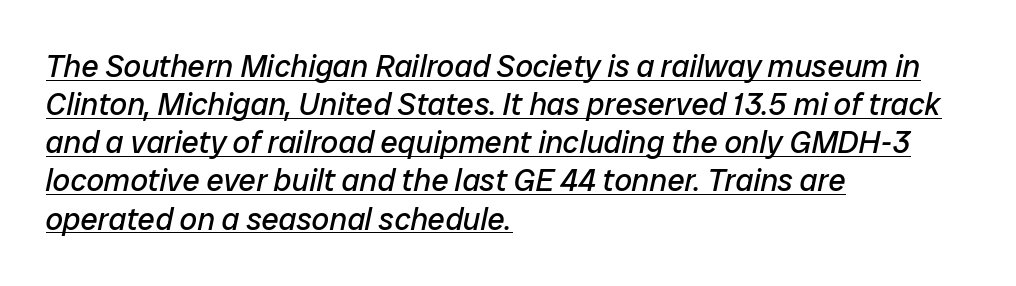
Q: Is the text bold? A: No.
Q: Is the text italic (slanted)? A: Yes, it leans right by about 12 degrees.
Q: Is the text underlined? A: Yes.
Q: How is the paragraph aligned? A: Left-aligned.
Q: Is the spacing between letters normal or unusually wide? A: Normal.
Q: Width (condensed, normal, or wide)? A: Normal.
Q: Stroke contrast? A: Low.
Q: x-height? A: Medium.
Q: Monospaced? A: No.
